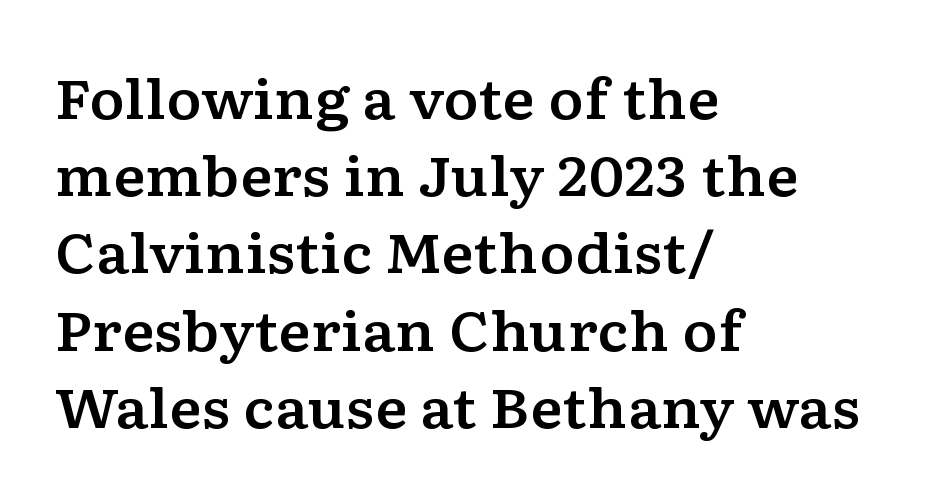
{"serif": "yes", "italic": "no", "width": "wide", "stroke_contrast": "low", "x_height": "medium", "monospaced": "no", "underline": "no", "align": "left", "line_spacing": "normal", "line_spacing_ratio": 1.43, "letter_spacing": "normal", "letter_spacing_em": 0.0, "glyph_px": 54}
